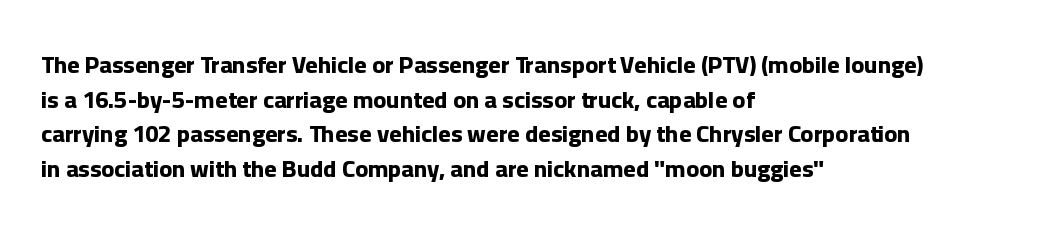
Q: Is the text bold? A: Yes.
Q: Is the text italic (slanted)? A: No, it is upright.
Q: Is the text underlined? A: No.
Q: How is the paragraph aligned? A: Left-aligned.
Q: Is the spacing between letters normal or unusually wide? A: Normal.
Q: Is the spacing between lines tight, normal or loose? A: Normal.
